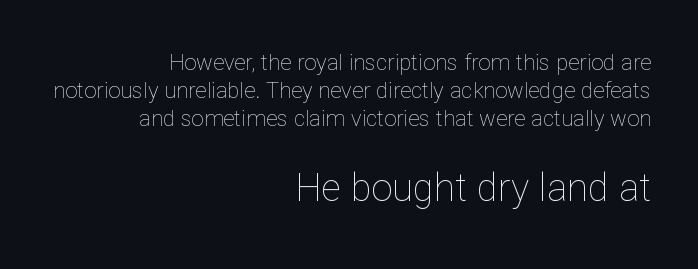
Q: Is the text bold? A: No.
Q: Is the text italic (slanted)? A: No, it is upright.
Q: Is the text underlined? A: No.
Q: How is the paragraph aligned? A: Right-aligned.
Q: Is the spacing between letters normal or unusually wide? A: Normal.
Q: Is the spacing between lines tight, normal or loose? A: Normal.
Q: Which block of text is set in a larger size, the first (top) or the second (bottom)? A: The second (bottom) one.
Q: Width (condensed, normal, or wide)? A: Normal.
Q: Stroke contrast? A: Low.
Q: x-height? A: Medium.
Q: Monospaced? A: No.
